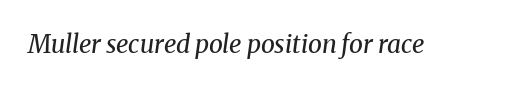
The image shows 25 px text type, italic (leaning right); set normal letter spacing, not underlined.
